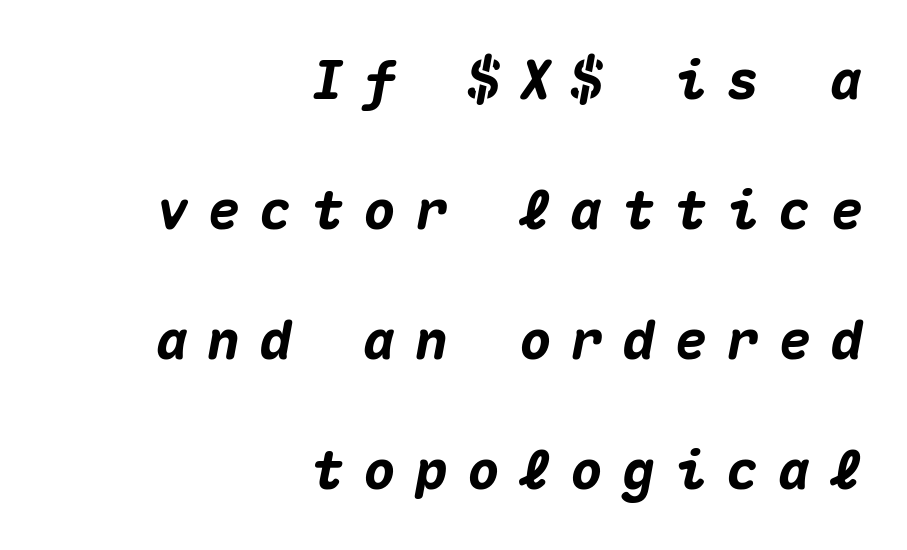
Q: Is the text bold? A: Yes.
Q: Is the text italic (slanted)? A: Yes, it leans right by about 10 degrees.
Q: Is the text underlined? A: No.
Q: How is the paragraph aligned? A: Right-aligned.
Q: Is the spacing between letters normal or unusually wide? A: Unusually wide.
Q: Is the spacing between lines tight, normal or loose? A: Loose.
Q: Width (condensed, normal, or wide)? A: Normal.
Q: Stroke contrast? A: Medium.
Q: x-height? A: Medium.
Q: Monospaced? A: Yes.
